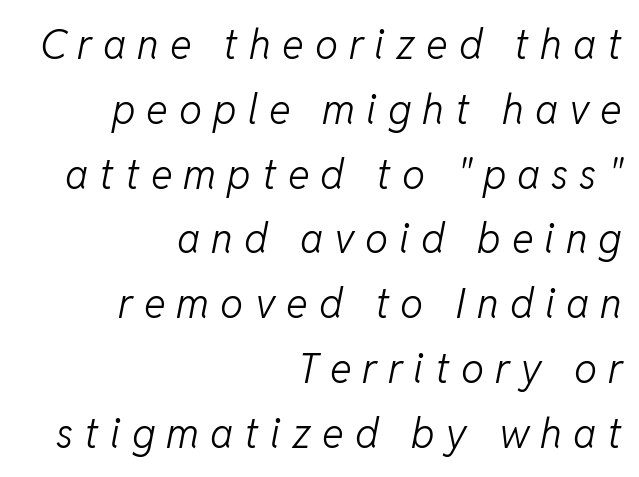
The image shows 41 px light type, italic (leaning right); set right-aligned, normal line spacing (1.58x), unusually wide letter spacing (+0.27 em), not underlined; low stroke contrast and a medium x-height.
